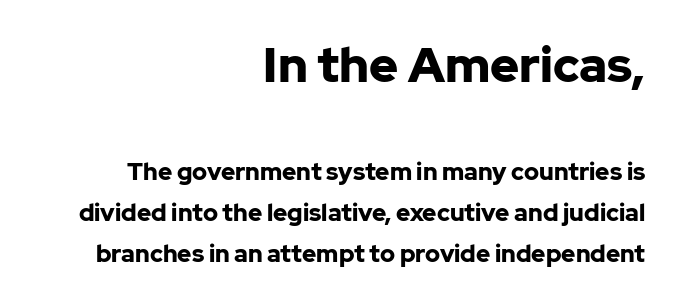
To sum up the face: it is a sans, with no serifs. The gap between lines stays unmarked. This is heavy type, rendered in bold. The designer gave the opening block more size than the closing block.
